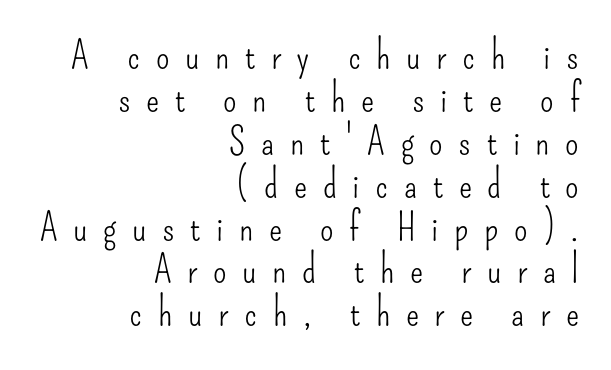
{"serif": "no", "italic": "no", "bold": "no", "weight": "light", "width": "condensed", "stroke_contrast": "low", "x_height": "small", "monospaced": "no", "underline": "no", "align": "right", "line_spacing": "tight", "line_spacing_ratio": 1.1, "letter_spacing": "wide", "letter_spacing_em": 0.4, "glyph_px": 39}
